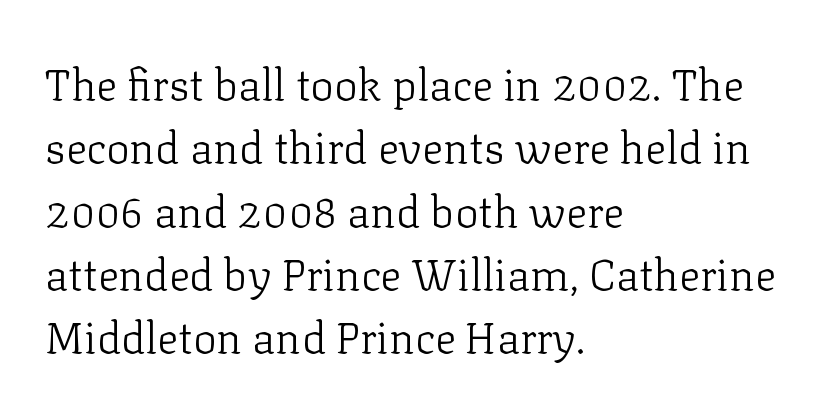
{"serif": "yes", "italic": "no", "bold": "no", "weight": "light", "width": "normal", "stroke_contrast": "low", "x_height": "medium", "monospaced": "no", "underline": "no", "align": "left", "line_spacing": "normal", "line_spacing_ratio": 1.44, "letter_spacing": "normal", "letter_spacing_em": 0.0, "glyph_px": 44}
